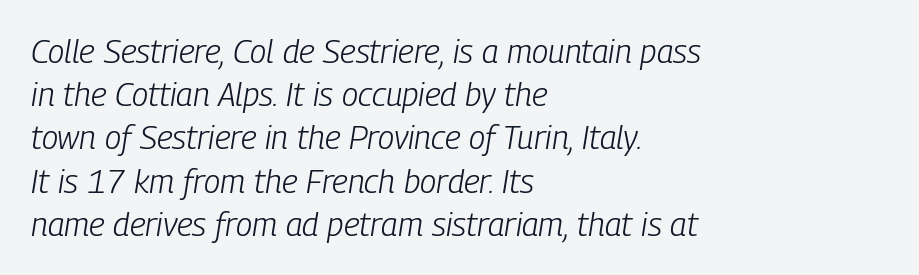
Q: Is the text bold? A: No.
Q: Is the text italic (slanted)? A: Yes, it leans right by about 9 degrees.
Q: Is the text underlined? A: No.
Q: How is the paragraph aligned? A: Left-aligned.
Q: Is the spacing between letters normal or unusually wide? A: Normal.
Q: Is the spacing between lines tight, normal or loose? A: Normal.
Q: Width (condensed, normal, or wide)? A: Condensed.
Q: Stroke contrast? A: Low.
Q: x-height? A: Medium.
Q: Monospaced? A: No.
